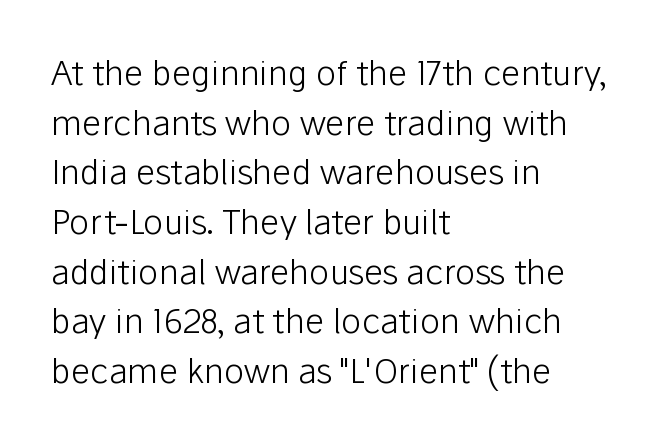
Q: Is the text bold? A: No.
Q: Is the text italic (slanted)? A: No, it is upright.
Q: Is the typeface a serif or a sans-serif typeface? A: Sans-serif.
Q: Is the text underlined? A: No.
Q: How is the paragraph aligned? A: Left-aligned.
Q: Is the spacing between letters normal or unusually wide? A: Normal.
Q: Is the spacing between lines tight, normal or loose? A: Normal.
Q: Width (condensed, normal, or wide)? A: Normal.
Q: Stroke contrast? A: Low.
Q: x-height? A: Medium.
Q: Monospaced? A: No.
